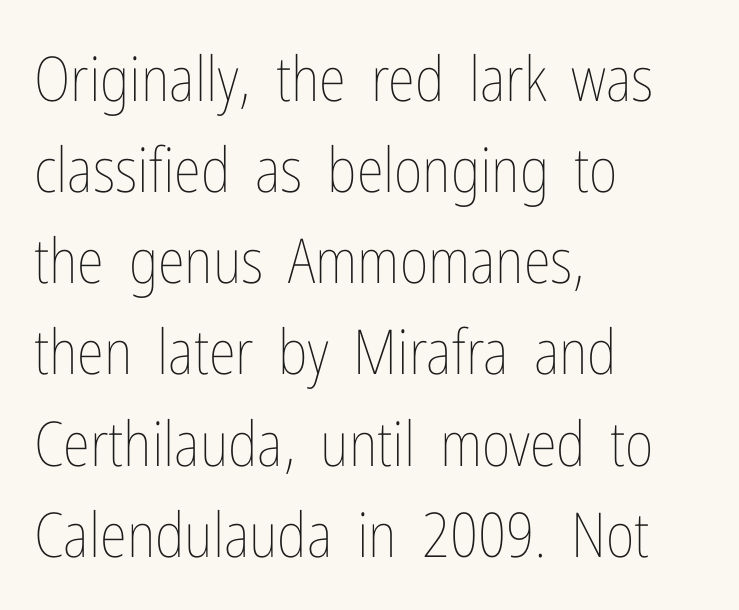
The passage shown is not underscored anywhere. How would I describe the line gaps? Plain and ordinary. Do the characters align in a grid? No, the font is proportional. Here the glyphs are tracked normally, forming tight word shapes.
